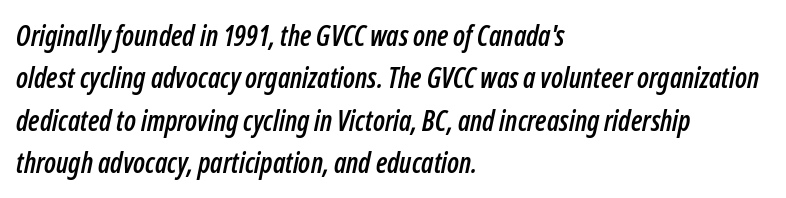
The image shows 28 px condensed type, italic (leaning right); set left-aligned, normal line spacing (1.51x), normal letter spacing, not underlined; low stroke contrast and a medium x-height.
